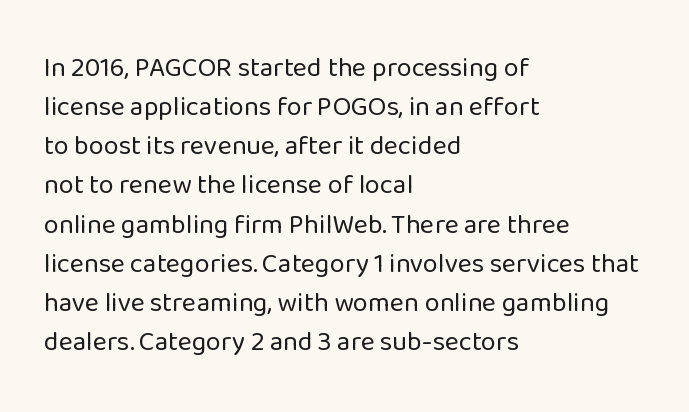
Q: Is the text bold? A: No.
Q: Is the text italic (slanted)? A: No, it is upright.
Q: Is the text underlined? A: No.
Q: How is the paragraph aligned? A: Left-aligned.
Q: Is the spacing between letters normal or unusually wide? A: Normal.
Q: Is the spacing between lines tight, normal or loose? A: Normal.
